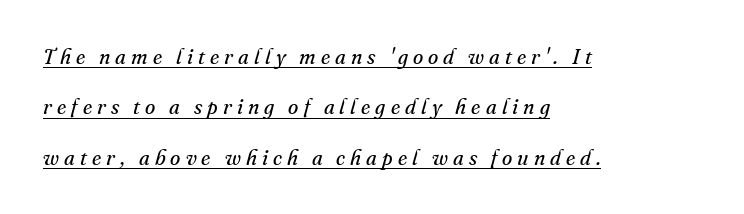
The type is letterspaced generously, with wide tracking. The face used here has a pronounced slope to its letters. The specimen includes a rule beneath the text block's lines. Unbolded letterforms with no extra heft.
